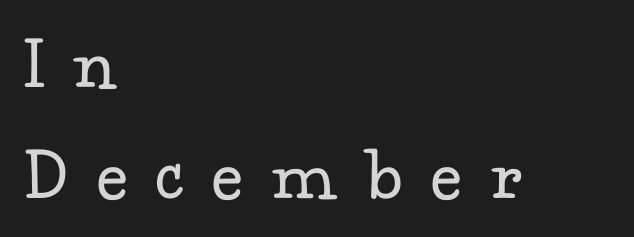
The image shows 79 px regular-weight serif type, upright; set left-aligned, normal line spacing (1.4x), unusually wide letter spacing (+0.41 em), not underlined; low stroke contrast and a small x-height.
